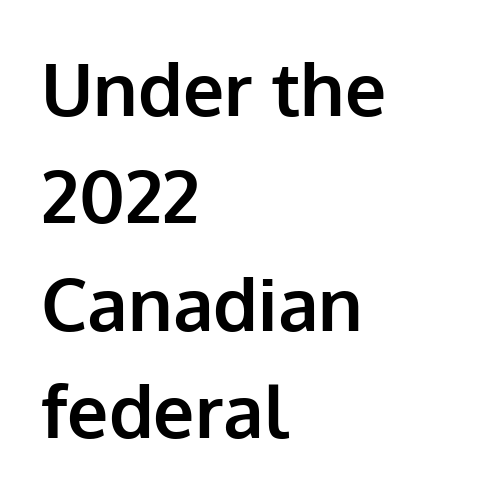
Q: Is the text bold? A: Yes.
Q: Is the text italic (slanted)? A: No, it is upright.
Q: Is the typeface a serif or a sans-serif typeface? A: Sans-serif.
Q: Is the text underlined? A: No.
Q: How is the paragraph aligned? A: Left-aligned.
Q: Is the spacing between letters normal or unusually wide? A: Normal.
Q: Is the spacing between lines tight, normal or loose? A: Normal.
Q: Width (condensed, normal, or wide)? A: Normal.
Q: Stroke contrast? A: Low.
Q: x-height? A: Medium.
Q: Monospaced? A: No.
